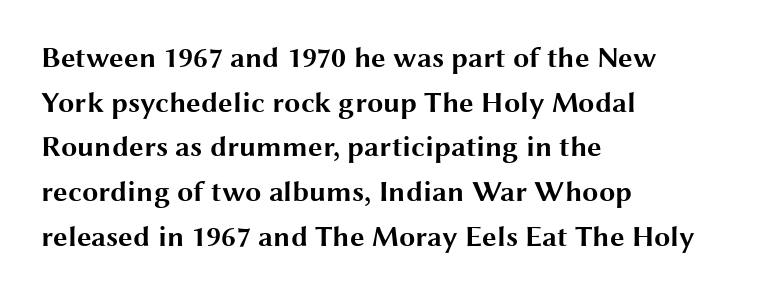
Q: Is the text bold? A: Yes.
Q: Is the text italic (slanted)? A: No, it is upright.
Q: Is the typeface a serif or a sans-serif typeface? A: Sans-serif.
Q: Is the text underlined? A: No.
Q: How is the paragraph aligned? A: Left-aligned.
Q: Is the spacing between letters normal or unusually wide? A: Normal.
Q: Is the spacing between lines tight, normal or loose? A: Normal.
Q: Width (condensed, normal, or wide)? A: Wide.
Q: Stroke contrast? A: Medium.
Q: x-height? A: Medium.
Q: Monospaced? A: No.
